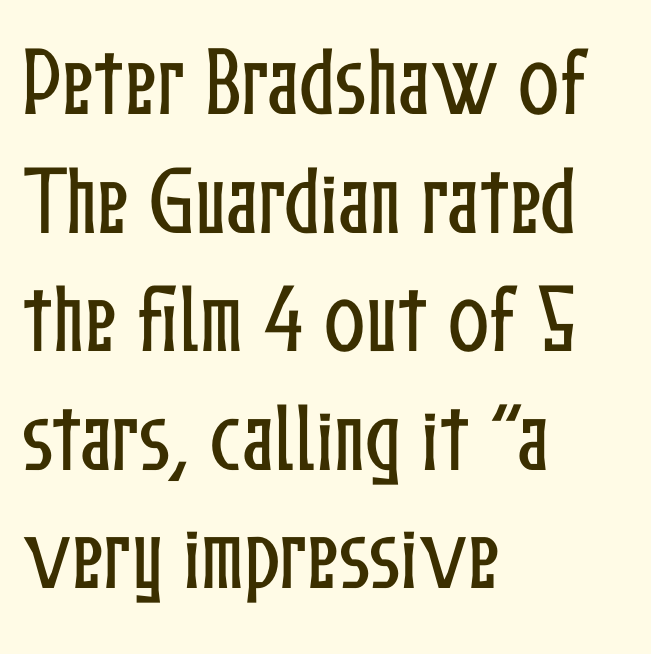
{"italic": "no", "width": "condensed", "stroke_contrast": "low", "x_height": "medium", "monospaced": "no", "underline": "no", "align": "left", "line_spacing": "normal", "line_spacing_ratio": 1.56, "letter_spacing": "normal", "letter_spacing_em": 0.0, "glyph_px": 76}
